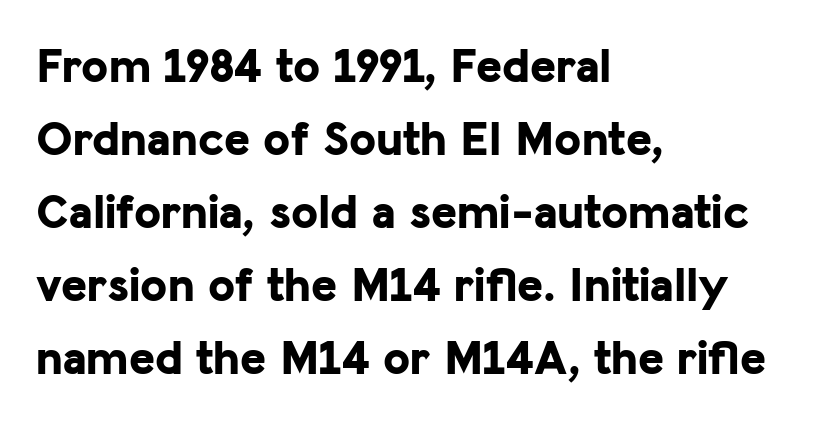
{"serif": "no", "italic": "no", "bold": "yes", "weight": "bold", "width": "normal", "stroke_contrast": "low", "x_height": "medium", "monospaced": "no", "underline": "no", "align": "left", "line_spacing": "normal", "line_spacing_ratio": 1.49, "letter_spacing": "normal", "letter_spacing_em": 0.0, "glyph_px": 49}
